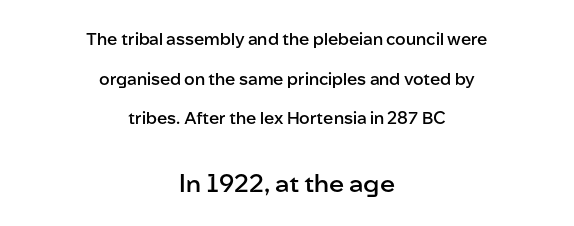
Q: Is the text bold? A: Semi-bold.
Q: Is the text italic (slanted)? A: No, it is upright.
Q: Is the text underlined? A: No.
Q: How is the paragraph aligned? A: Centered.
Q: Is the spacing between letters normal or unusually wide? A: Normal.
Q: Is the spacing between lines tight, normal or loose? A: Loose.
Q: Which block of text is set in a larger size, the first (top) or the second (bottom)? A: The second (bottom) one.
